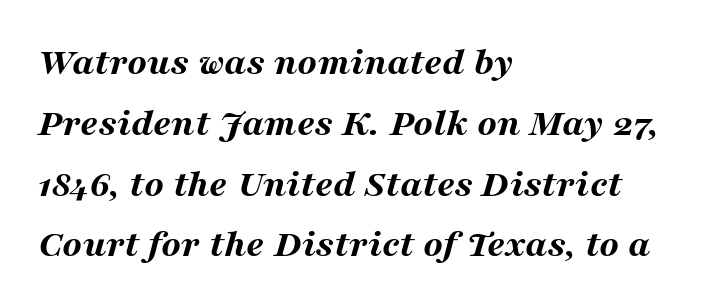
Heavy, bold letterforms. Tracking value appears to be zero — textbook default spacing. What's the leading like? Ordinary, nothing unusual. The face used here is proportionally spaced, like ordinary book or web type.
